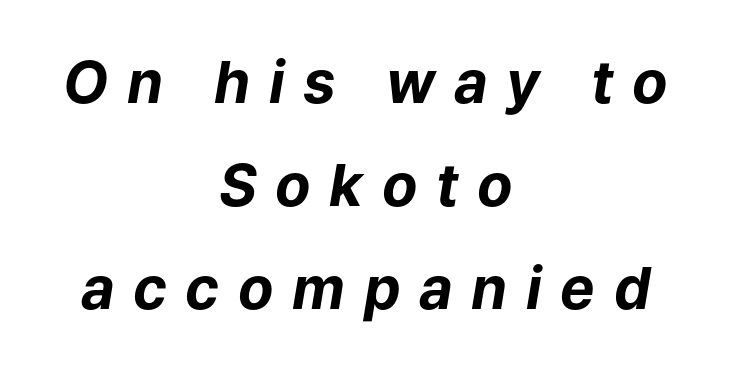
Q: Is the text bold? A: Yes.
Q: Is the text italic (slanted)? A: Yes, it leans right by about 9 degrees.
Q: Is the text underlined? A: No.
Q: How is the paragraph aligned? A: Centered.
Q: Is the spacing between letters normal or unusually wide? A: Unusually wide.
Q: Width (condensed, normal, or wide)? A: Normal.
Q: Stroke contrast? A: Low.
Q: x-height? A: Medium.
Q: Monospaced? A: No.
